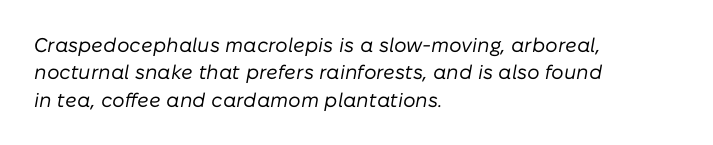
Rows of type keep a routine distance in the vertical direction. The letters look calm and open, with moderate or lighter stems. Does the copy run flush right? No — it runs flush left. Style check: oblique. Any mark beneath the type? The region is blank. The face used here is rendered with its standard letterfit.
